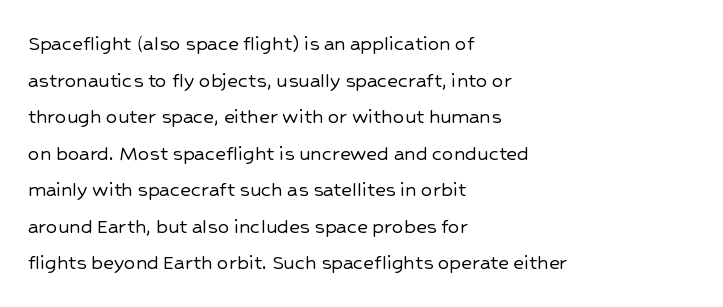
Q: Is the text italic (slanted)? A: No, it is upright.
Q: Is the text underlined? A: No.
Q: How is the paragraph aligned? A: Left-aligned.
Q: Is the spacing between letters normal or unusually wide? A: Normal.
Q: Is the spacing between lines tight, normal or loose? A: Normal.
